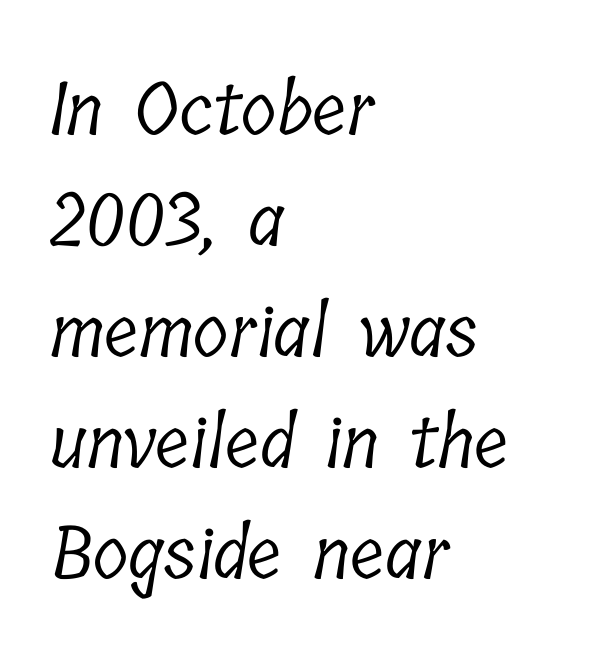
Q: Is the text bold? A: No.
Q: Is the typeface a serif or a sans-serif typeface? A: Serif.
Q: Is the text underlined? A: No.
Q: How is the paragraph aligned? A: Left-aligned.
Q: Is the spacing between letters normal or unusually wide? A: Normal.
Q: Is the spacing between lines tight, normal or loose? A: Normal.
Q: Width (condensed, normal, or wide)? A: Condensed.
Q: Stroke contrast? A: Low.
Q: x-height? A: Medium.
Q: Monospaced? A: No.
